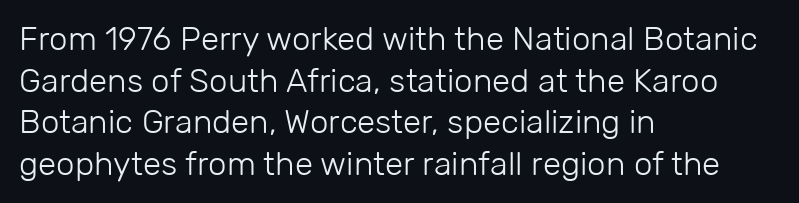
{"serif": "no", "italic": "no", "bold": "no", "weight": "light", "width": "normal", "stroke_contrast": "low", "x_height": "medium", "monospaced": "no", "underline": "no", "align": "left", "line_spacing": "normal", "line_spacing_ratio": 1.26, "letter_spacing": "normal", "letter_spacing_em": 0.0, "glyph_px": 33}
